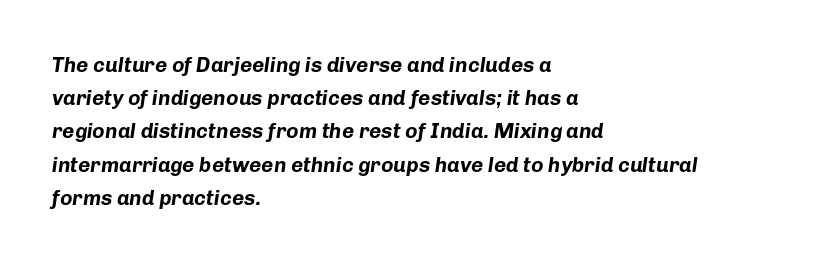
{"italic": "yes", "lean": "right", "slant_degrees": 8, "bold": "yes", "underline": "no", "align": "left", "line_spacing": "normal", "line_spacing_ratio": 1.58, "letter_spacing": "normal", "letter_spacing_em": 0.0, "glyph_px": 21}
